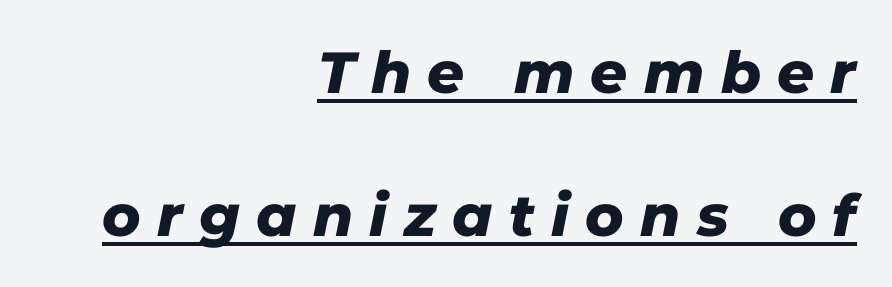
Q: Is the typeface a serif or a sans-serif typeface? A: Sans-serif.
Q: Is the text underlined? A: Yes.
Q: How is the paragraph aligned? A: Right-aligned.
Q: Is the spacing between letters normal or unusually wide? A: Unusually wide.
Q: Is the spacing between lines tight, normal or loose? A: Loose.
Q: Width (condensed, normal, or wide)? A: Normal.
Q: Stroke contrast? A: Low.
Q: x-height? A: Medium.
Q: Monospaced? A: No.
